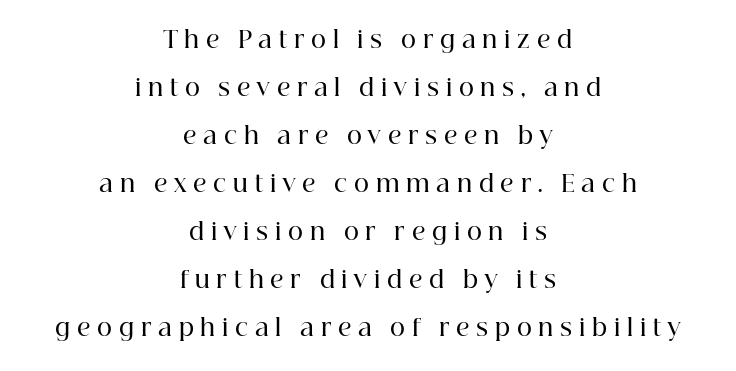
{"italic": "no", "bold": "semi", "underline": "no", "align": "center", "line_spacing": "loose", "line_spacing_ratio": 2.09, "letter_spacing": "wide", "letter_spacing_em": 0.29, "glyph_px": 23}
